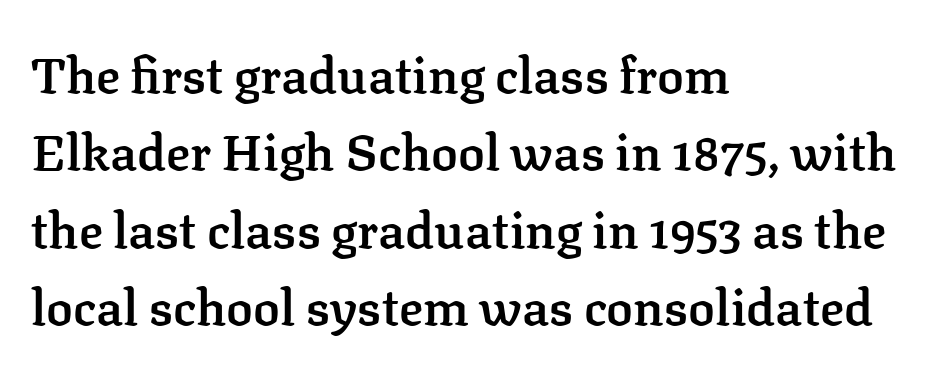
The image shows 50 px semibold serif type, upright; set left-aligned, normal line spacing (1.55x), normal letter spacing, not underlined; low stroke contrast and a medium x-height.
